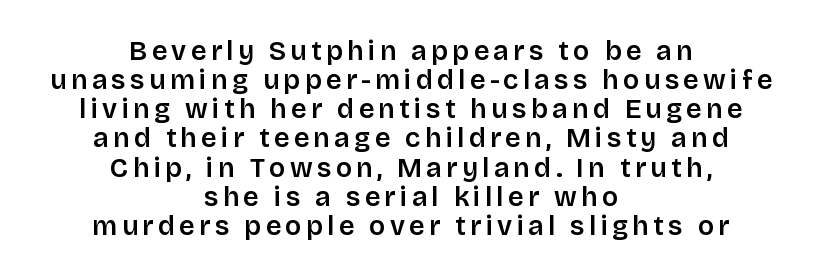
{"italic": "no", "bold": "semi", "underline": "no", "align": "center", "line_spacing": "tight", "line_spacing_ratio": 1.08, "glyph_px": 27}
